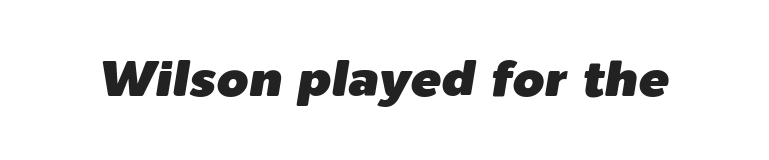
The image shows 51 px text type, italic (leaning right); set normal letter spacing, not underlined; low stroke contrast and a medium x-height.
